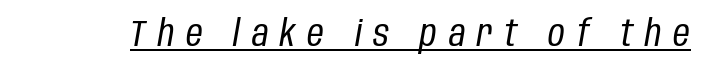
{"italic": "yes", "lean": "right", "slant_degrees": 10, "bold": "no", "weight": "regular", "width": "condensed", "stroke_contrast": "low", "x_height": "large", "monospaced": "no", "underline": "yes", "letter_spacing": "wide", "letter_spacing_em": 0.33, "glyph_px": 36}
